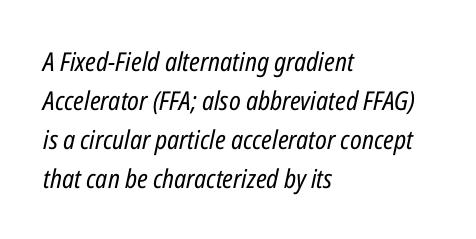
Q: Is the text bold? A: No.
Q: Is the text italic (slanted)? A: Yes, it leans right by about 12 degrees.
Q: Is the text underlined? A: No.
Q: How is the paragraph aligned? A: Left-aligned.
Q: Is the spacing between letters normal or unusually wide? A: Normal.
Q: Is the spacing between lines tight, normal or loose? A: Normal.
